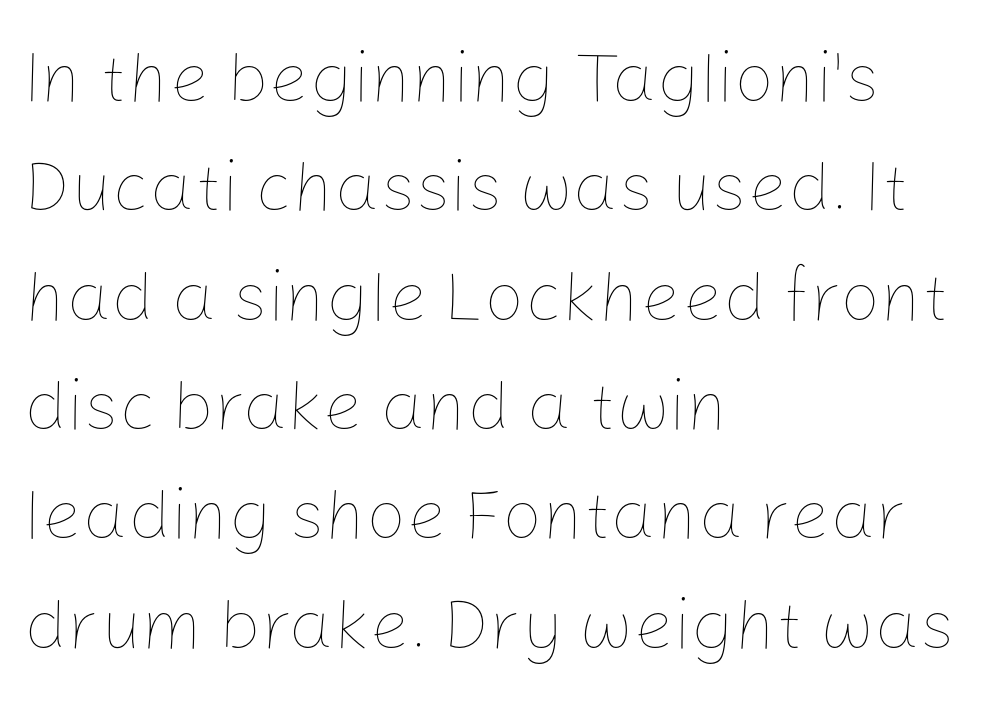
{"italic": "no", "bold": "no", "weight": "thin", "width": "normal", "stroke_contrast": "low", "x_height": "medium", "monospaced": "no", "underline": "no", "align": "left", "line_spacing": "normal", "line_spacing_ratio": 1.54, "letter_spacing": "normal", "letter_spacing_em": 0.0, "glyph_px": 71}
